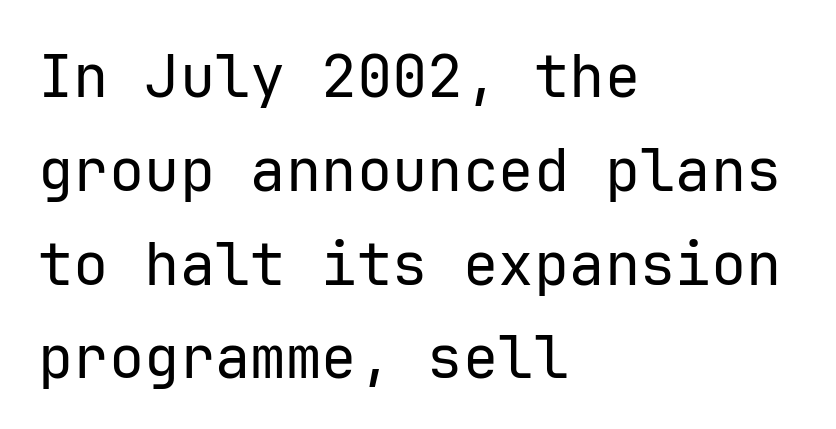
Q: Is the text bold? A: No.
Q: Is the text italic (slanted)? A: No, it is upright.
Q: Is the typeface a serif or a sans-serif typeface? A: Sans-serif.
Q: Is the text underlined? A: No.
Q: How is the paragraph aligned? A: Left-aligned.
Q: Is the spacing between letters normal or unusually wide? A: Normal.
Q: Is the spacing between lines tight, normal or loose? A: Normal.
Q: Width (condensed, normal, or wide)? A: Normal.
Q: Stroke contrast? A: Low.
Q: x-height? A: Medium.
Q: Monospaced? A: Yes.
